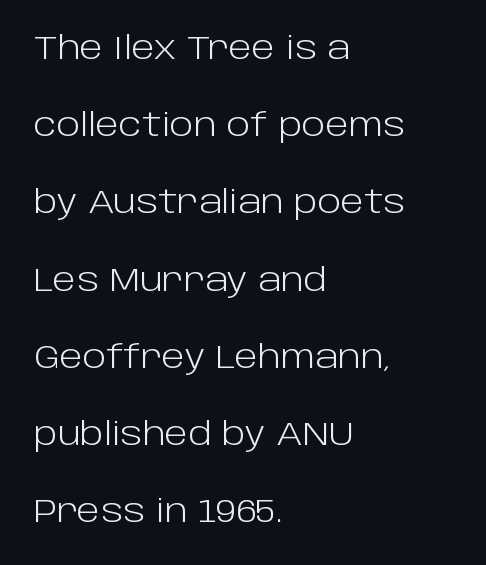
Q: Is the text bold? A: No.
Q: Is the text italic (slanted)? A: No, it is upright.
Q: Is the typeface a serif or a sans-serif typeface? A: Sans-serif.
Q: Is the text underlined? A: No.
Q: How is the paragraph aligned? A: Left-aligned.
Q: Is the spacing between letters normal or unusually wide? A: Normal.
Q: Is the spacing between lines tight, normal or loose? A: Loose.
Q: Width (condensed, normal, or wide)? A: Normal.
Q: Stroke contrast? A: Low.
Q: x-height? A: Large.
Q: Monospaced? A: No.
